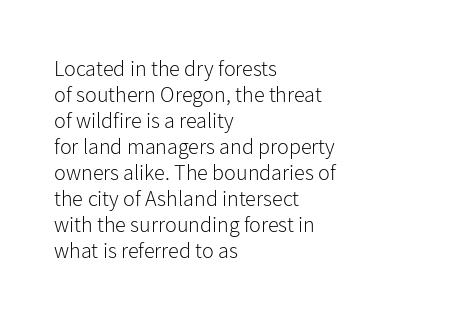
Q: Is the text bold? A: No.
Q: Is the text italic (slanted)? A: No, it is upright.
Q: Is the text underlined? A: No.
Q: How is the paragraph aligned? A: Left-aligned.
Q: Is the spacing between letters normal or unusually wide? A: Normal.
